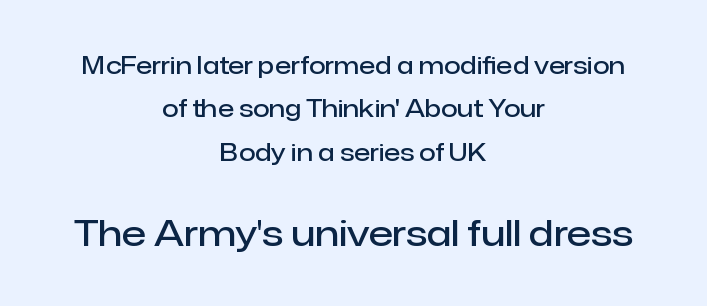
Q: Is the text bold? A: Semi-bold.
Q: Is the text italic (slanted)? A: No, it is upright.
Q: Is the typeface a serif or a sans-serif typeface? A: Sans-serif.
Q: Is the text underlined? A: No.
Q: How is the paragraph aligned? A: Centered.
Q: Is the spacing between letters normal or unusually wide? A: Normal.
Q: Which block of text is set in a larger size, the first (top) or the second (bottom)? A: The second (bottom) one.
Q: Width (condensed, normal, or wide)? A: Normal.
Q: Stroke contrast? A: Low.
Q: x-height? A: Medium.
Q: Monospaced? A: No.
